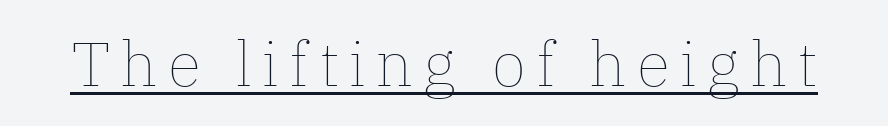
{"italic": "no", "bold": "no", "weight": "thin", "width": "normal", "stroke_contrast": "low", "x_height": "medium", "monospaced": "no", "underline": "yes", "glyph_px": 62}
